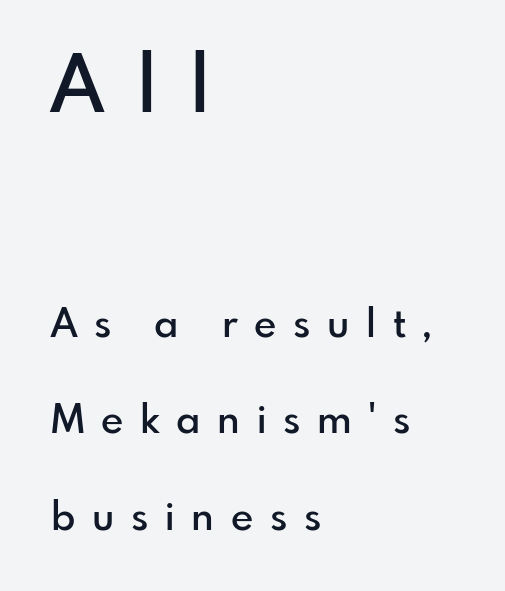
The image shows 78 px semibold sans-serif type, upright; set left-aligned, loose line spacing (2.47x), unusually wide letter spacing (+0.43 em), not underlined; the first (top) block is 2.0x larger; low stroke contrast and a small x-height.
